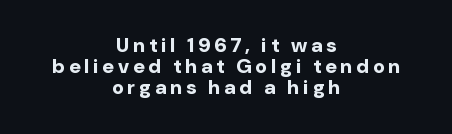
Every character sits straight up, as roman type does. Someone cranked the tracking dial way up on this one. These lines carry a lot of weight — the face is fully bold. Casual observation: everything's sitting right in the middle.
